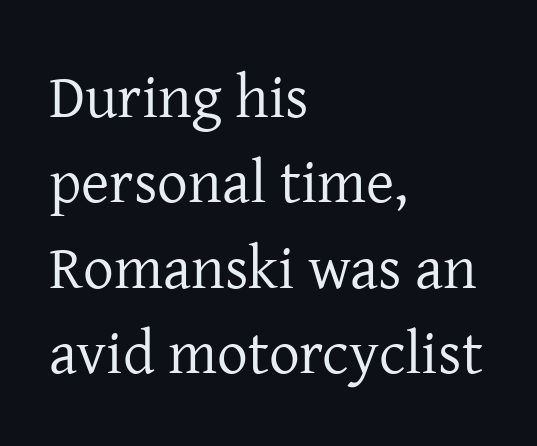
The image shows 61 px regular-weight serif type, upright; set left-aligned, normal line spacing (1.4x), normal letter spacing, not underlined; low stroke contrast and a medium x-height.
